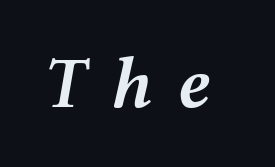
{"italic": "yes", "lean": "right", "slant_degrees": 12, "bold": "semi", "weight": "semibold", "width": "wide", "stroke_contrast": "medium", "x_height": "medium", "monospaced": "no", "underline": "no", "letter_spacing": "wide", "letter_spacing_em": 0.34, "glyph_px": 72}
